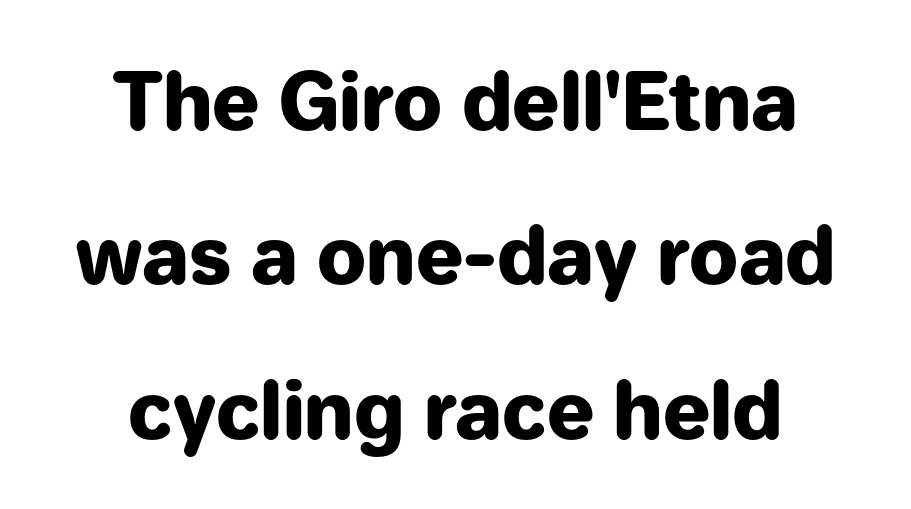
{"serif": "no", "italic": "no", "bold": "yes", "weight": "heavy", "width": "normal", "stroke_contrast": "low", "x_height": "medium", "monospaced": "no", "underline": "no", "align": "center", "line_spacing": "loose", "line_spacing_ratio": 1.98, "letter_spacing": "normal", "letter_spacing_em": 0.0, "glyph_px": 78}
